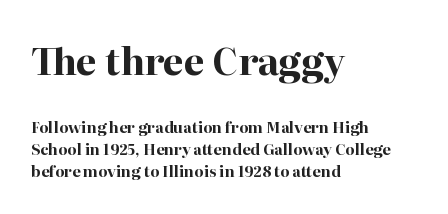
{"serif": "yes", "italic": "no", "bold": "yes", "weight": "bold", "width": "normal", "stroke_contrast": "high", "x_height": "medium", "monospaced": "no", "underline": "no", "align": "left", "line_spacing": "normal", "line_spacing_ratio": 1.47, "letter_spacing": "normal", "letter_spacing_em": 0.0, "larger_block": "first", "size_ratio": 2.47, "glyph_px": 37}
